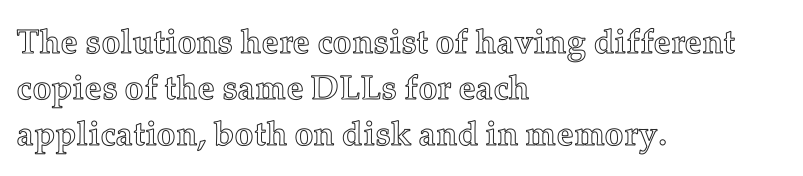
Q: Is the text italic (slanted)? A: No, it is upright.
Q: Is the text underlined? A: No.
Q: How is the paragraph aligned? A: Left-aligned.
Q: Is the spacing between letters normal or unusually wide? A: Normal.
Q: Is the spacing between lines tight, normal or loose? A: Normal.
Q: Width (condensed, normal, or wide)? A: Normal.
Q: x-height? A: Medium.
Q: Monospaced? A: No.
